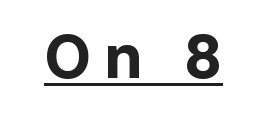
{"serif": "no", "italic": "no", "bold": "yes", "weight": "bold", "width": "normal", "stroke_contrast": "low", "x_height": "medium", "monospaced": "no", "underline": "yes", "letter_spacing": "wide", "letter_spacing_em": 0.2, "glyph_px": 62}
